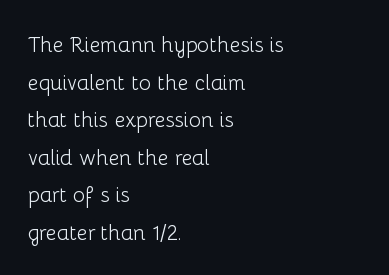
Q: Is the text bold? A: No.
Q: Is the text italic (slanted)? A: No, it is upright.
Q: Is the text underlined? A: No.
Q: How is the paragraph aligned? A: Left-aligned.
Q: Is the spacing between letters normal or unusually wide? A: Normal.
